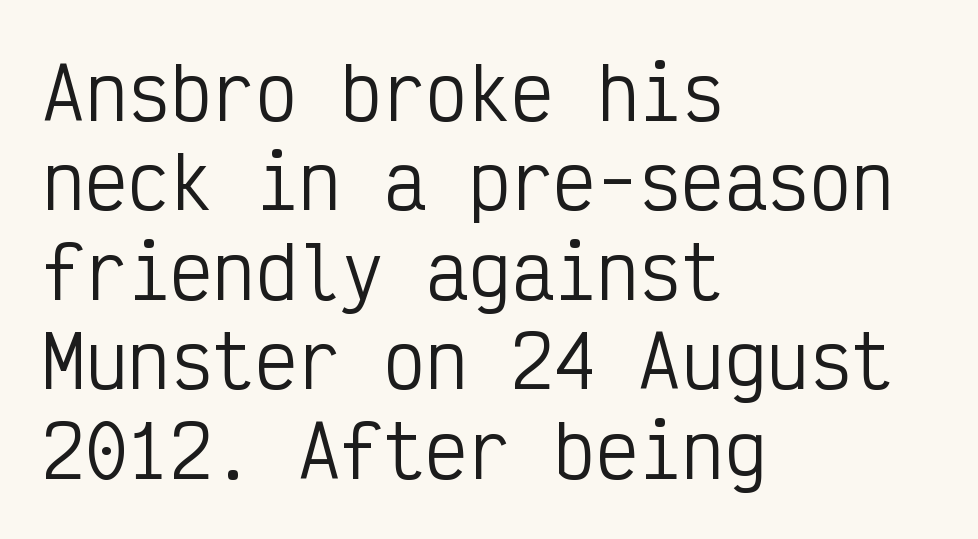
{"serif": "no", "italic": "no", "bold": "no", "weight": "regular", "width": "condensed", "stroke_contrast": "low", "x_height": "medium", "monospaced": "yes", "underline": "no", "align": "left", "line_spacing": "normal", "line_spacing_ratio": 1.26, "letter_spacing": "normal", "letter_spacing_em": 0.0, "glyph_px": 71}
